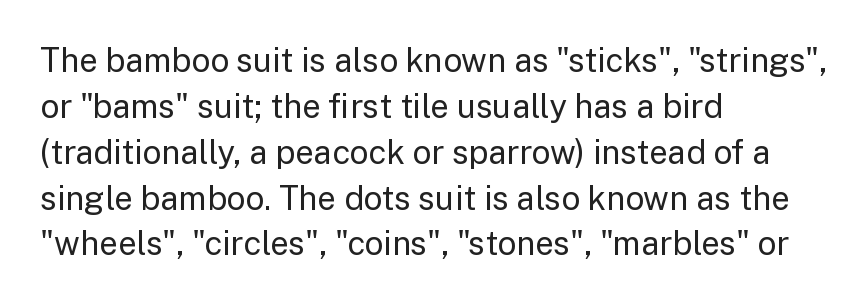
{"serif": "no", "italic": "no", "bold": "no", "weight": "regular", "width": "normal", "stroke_contrast": "low", "x_height": "medium", "monospaced": "no", "underline": "no", "align": "left", "line_spacing": "normal", "line_spacing_ratio": 1.39, "letter_spacing": "normal", "letter_spacing_em": 0.0, "glyph_px": 33}
